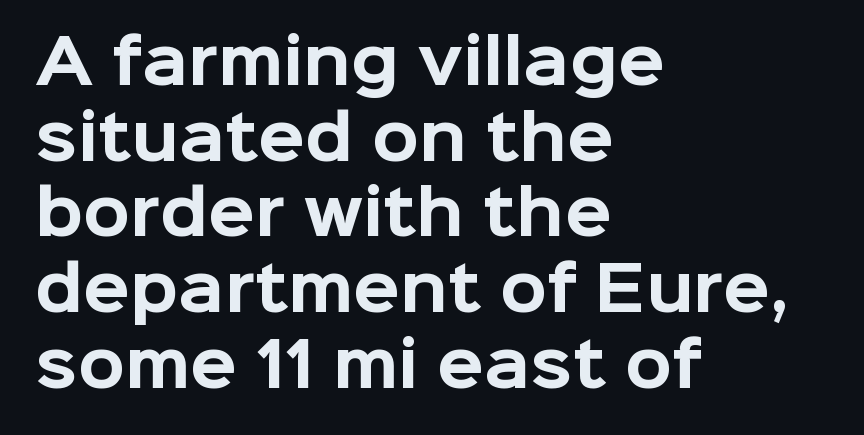
Q: Is the text bold? A: Yes.
Q: Is the text italic (slanted)? A: No, it is upright.
Q: Is the typeface a serif or a sans-serif typeface? A: Sans-serif.
Q: Is the text underlined? A: No.
Q: How is the paragraph aligned? A: Left-aligned.
Q: Is the spacing between letters normal or unusually wide? A: Normal.
Q: Width (condensed, normal, or wide)? A: Normal.
Q: Stroke contrast? A: Low.
Q: x-height? A: Medium.
Q: Monospaced? A: No.
